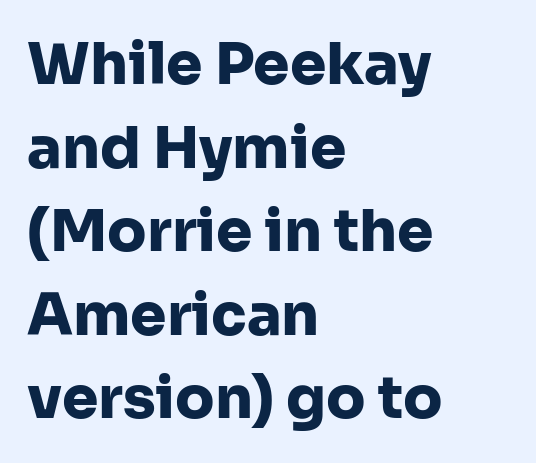
The font is running at its bold setting. Summary of vertical rhythm: regular, with standard interline spacing. Is the block centered? No — it sits flush against the left margin. Serif or sans? Sans — the stroke terminals are bare. Spacing between characters is what you'd get straight out of the box.
